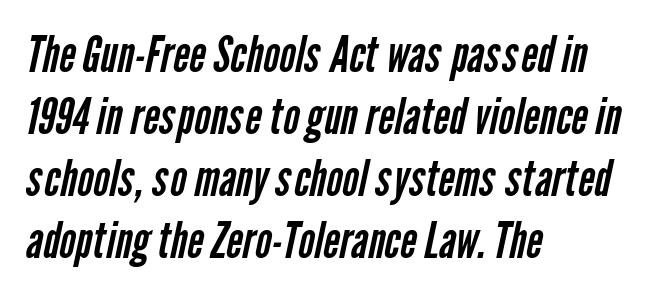
{"serif": "no", "bold": "no", "weight": "regular", "width": "condensed", "stroke_contrast": "low", "x_height": "medium", "monospaced": "no", "underline": "no", "align": "left", "line_spacing_ratio": 1.24, "letter_spacing": "normal", "letter_spacing_em": 0.0, "glyph_px": 50}
